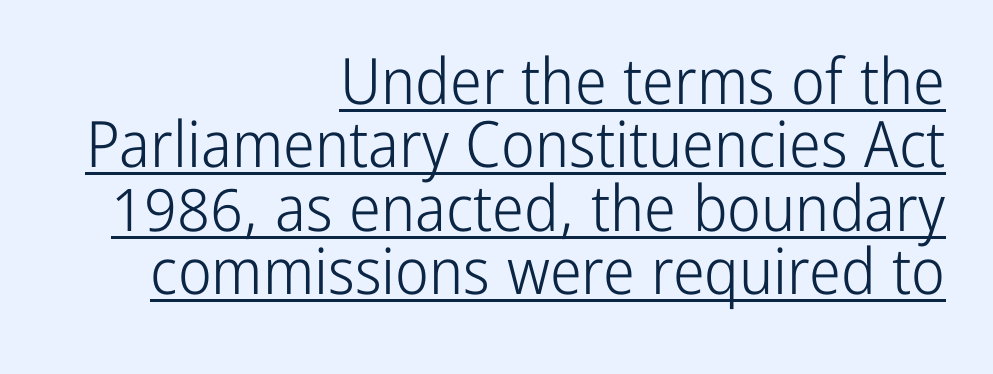
Q: Is the text bold? A: No.
Q: Is the text italic (slanted)? A: No, it is upright.
Q: Is the typeface a serif or a sans-serif typeface? A: Sans-serif.
Q: Is the text underlined? A: Yes.
Q: How is the paragraph aligned? A: Right-aligned.
Q: Is the spacing between letters normal or unusually wide? A: Normal.
Q: Is the spacing between lines tight, normal or loose? A: Tight.
Q: Width (condensed, normal, or wide)? A: Condensed.
Q: Stroke contrast? A: Low.
Q: x-height? A: Medium.
Q: Monospaced? A: No.
